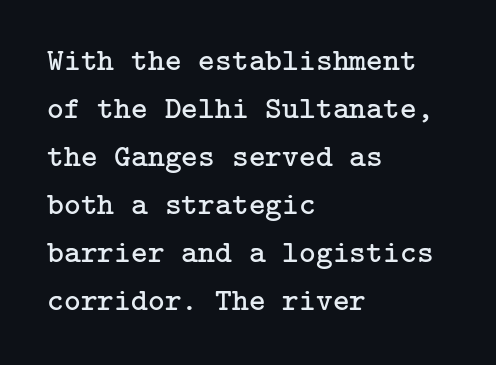
Q: Is the text bold? A: No.
Q: Is the text italic (slanted)? A: No, it is upright.
Q: Is the typeface a serif or a sans-serif typeface? A: Serif.
Q: Is the text underlined? A: No.
Q: How is the paragraph aligned? A: Left-aligned.
Q: Is the spacing between letters normal or unusually wide? A: Normal.
Q: Is the spacing between lines tight, normal or loose? A: Normal.
Q: Width (condensed, normal, or wide)? A: Normal.
Q: Stroke contrast? A: Low.
Q: x-height? A: Medium.
